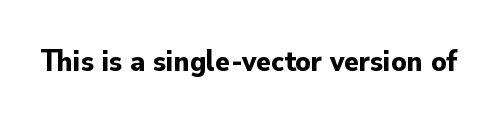
You can tell from the bare stems that sans-serif type was used. Ordinary non-slanted type is in use. Think of a printed novel: that variable character pitch is what you see here. Heavy, bold letterforms. Descenders hang freely into open space.
